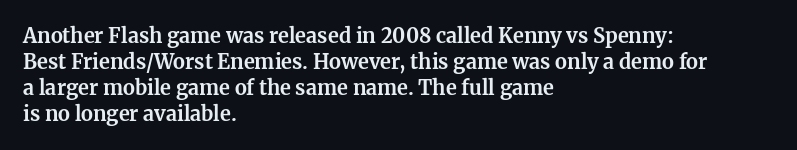
{"italic": "no", "bold": "yes", "underline": "no", "align": "left", "line_spacing": "normal", "line_spacing_ratio": 1.3, "letter_spacing": "normal", "letter_spacing_em": 0.0, "glyph_px": 20}
